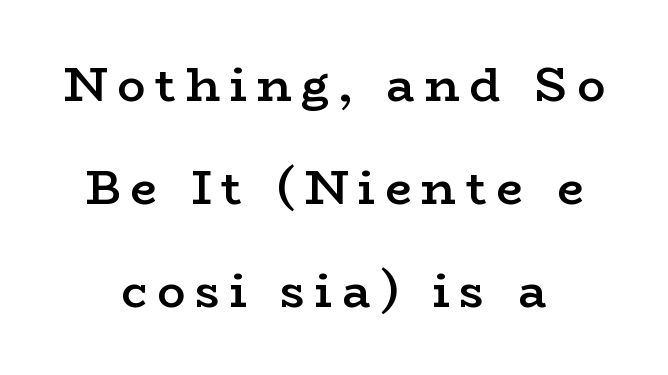
Q: Is the text bold? A: Semi-bold.
Q: Is the text italic (slanted)? A: No, it is upright.
Q: Is the typeface a serif or a sans-serif typeface? A: Serif.
Q: Is the text underlined? A: No.
Q: How is the paragraph aligned? A: Centered.
Q: Is the spacing between letters normal or unusually wide? A: Unusually wide.
Q: Is the spacing between lines tight, normal or loose? A: Loose.
Q: Width (condensed, normal, or wide)? A: Wide.
Q: Stroke contrast? A: Low.
Q: x-height? A: Medium.
Q: Monospaced? A: No.
